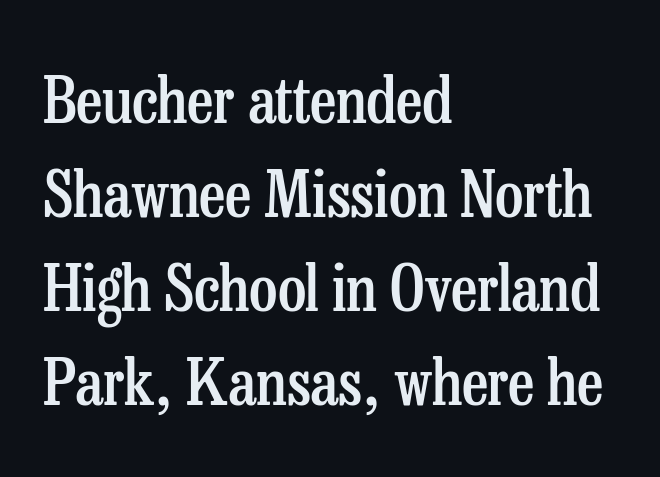
Q: Is the text bold? A: Semi-bold.
Q: Is the text italic (slanted)? A: No, it is upright.
Q: Is the typeface a serif or a sans-serif typeface? A: Serif.
Q: Is the text underlined? A: No.
Q: How is the paragraph aligned? A: Left-aligned.
Q: Is the spacing between letters normal or unusually wide? A: Normal.
Q: Is the spacing between lines tight, normal or loose? A: Normal.
Q: Width (condensed, normal, or wide)? A: Condensed.
Q: Stroke contrast? A: Low.
Q: x-height? A: Medium.
Q: Monospaced? A: No.
